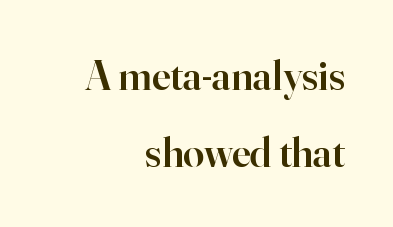
The image shows 42 px semibold serif type, upright; set right-aligned, line spacing 1.84x, normal letter spacing, not underlined; high stroke contrast and a small x-height.
